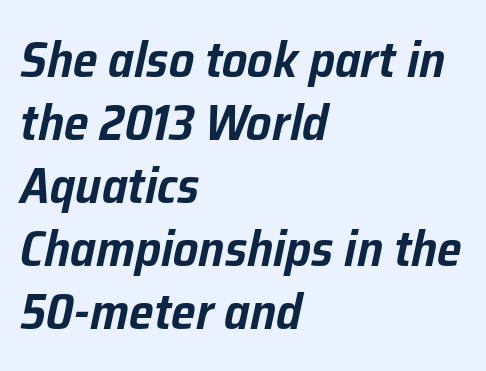
The image shows 50 px text type, italic (leaning right); set left-aligned, normal line spacing (1.26x), normal letter spacing, not underlined; low stroke contrast and a medium x-height.
